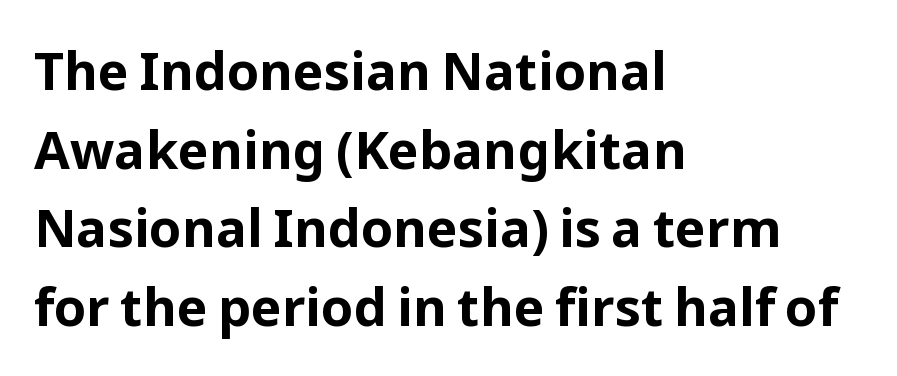
Q: Is the text bold? A: Yes.
Q: Is the text italic (slanted)? A: No, it is upright.
Q: Is the typeface a serif or a sans-serif typeface? A: Sans-serif.
Q: Is the text underlined? A: No.
Q: How is the paragraph aligned? A: Left-aligned.
Q: Is the spacing between letters normal or unusually wide? A: Normal.
Q: Is the spacing between lines tight, normal or loose? A: Normal.
Q: Width (condensed, normal, or wide)? A: Normal.
Q: Stroke contrast? A: Low.
Q: x-height? A: Medium.
Q: Monospaced? A: No.
